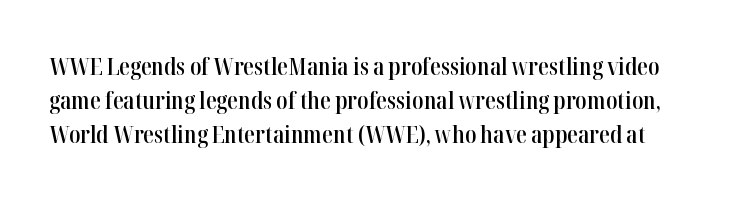
{"italic": "no", "bold": "semi", "underline": "no", "line_spacing": "normal", "line_spacing_ratio": 1.42, "letter_spacing": "normal", "letter_spacing_em": 0.0, "glyph_px": 24}
